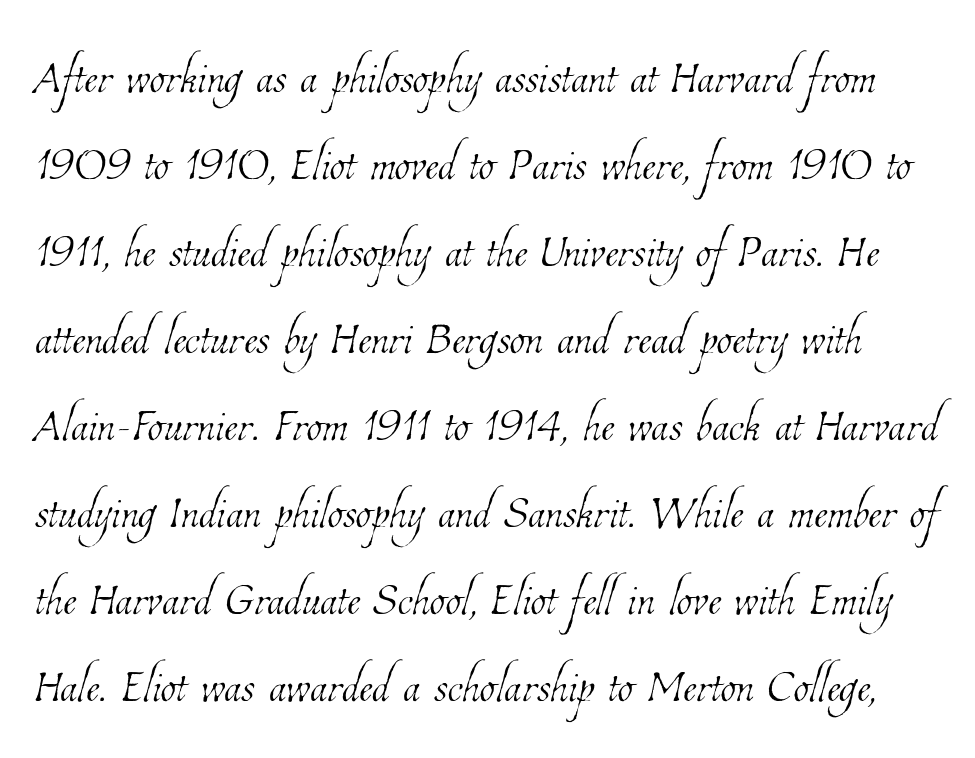
Q: Is the text bold? A: No.
Q: Is the text underlined? A: No.
Q: Is the spacing between letters normal or unusually wide? A: Normal.
Q: Is the spacing between lines tight, normal or loose? A: Normal.
Q: Width (condensed, normal, or wide)? A: Condensed.
Q: Stroke contrast? A: Low.
Q: x-height? A: Medium.
Q: Monospaced? A: No.
